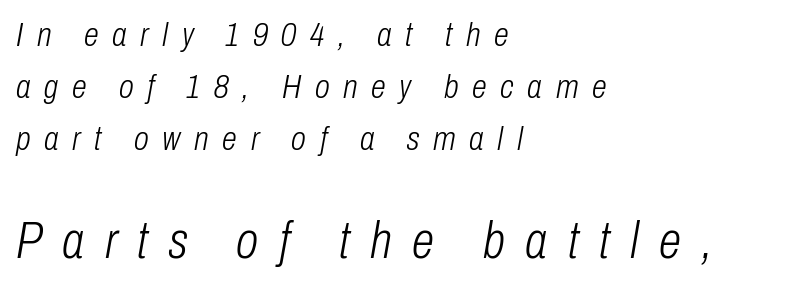
Q: Is the text bold? A: No.
Q: Is the text italic (slanted)? A: Yes, it leans right by about 10 degrees.
Q: Is the text underlined? A: No.
Q: How is the paragraph aligned? A: Left-aligned.
Q: Is the spacing between letters normal or unusually wide? A: Unusually wide.
Q: Is the spacing between lines tight, normal or loose? A: Normal.
Q: Which block of text is set in a larger size, the first (top) or the second (bottom)? A: The second (bottom) one.
Q: Width (condensed, normal, or wide)? A: Condensed.
Q: Stroke contrast? A: Low.
Q: x-height? A: Medium.
Q: Monospaced? A: No.
